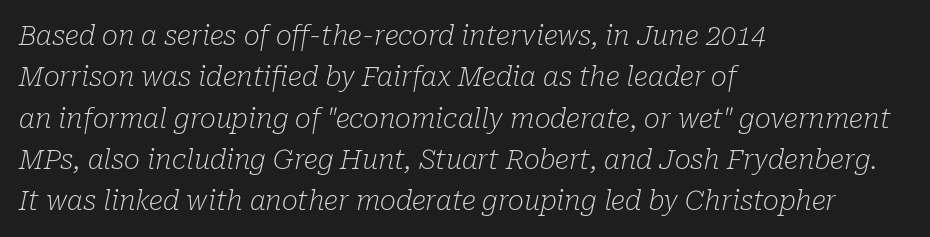
The image shows 27 px text type, italic (leaning right); set left-aligned, normal line spacing (1.53x), normal letter spacing, not underlined.
